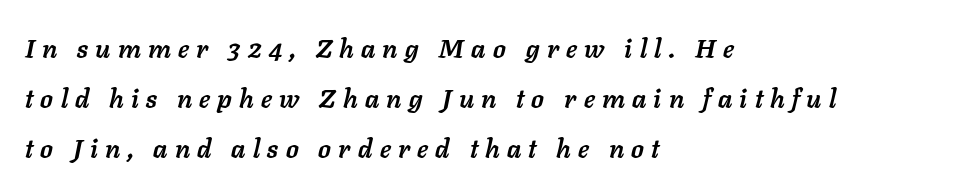
Q: Is the text bold? A: Yes.
Q: Is the text italic (slanted)? A: Yes, it leans right by about 11 degrees.
Q: Is the text underlined? A: No.
Q: How is the paragraph aligned? A: Left-aligned.
Q: Is the spacing between letters normal or unusually wide? A: Unusually wide.
Q: Is the spacing between lines tight, normal or loose? A: Loose.
